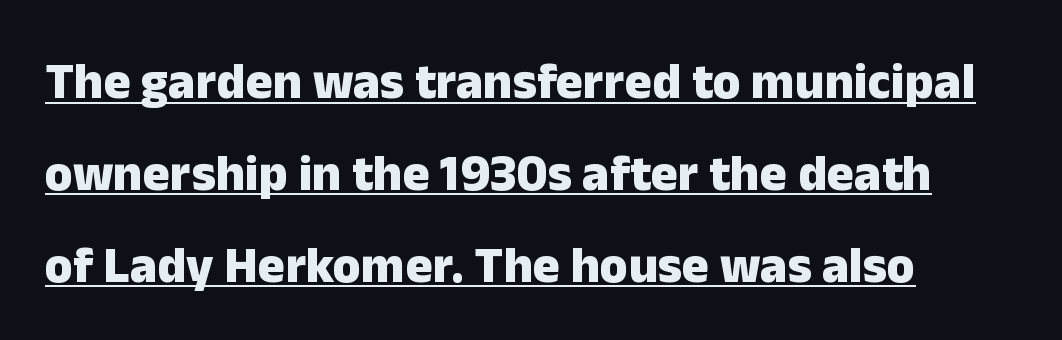
Q: Is the text bold? A: Yes.
Q: Is the text italic (slanted)? A: No, it is upright.
Q: Is the typeface a serif or a sans-serif typeface? A: Sans-serif.
Q: Is the text underlined? A: Yes.
Q: How is the paragraph aligned? A: Left-aligned.
Q: Is the spacing between letters normal or unusually wide? A: Normal.
Q: Width (condensed, normal, or wide)? A: Normal.
Q: Stroke contrast? A: Low.
Q: x-height? A: Medium.
Q: Monospaced? A: No.
